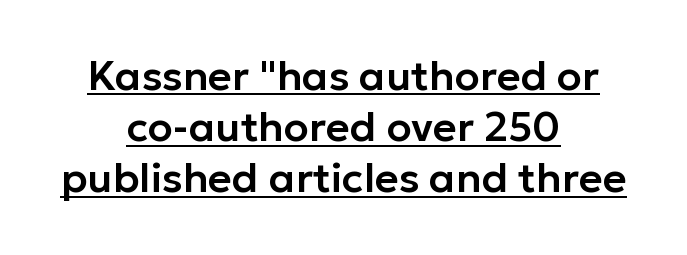
{"serif": "no", "italic": "no", "width": "normal", "stroke_contrast": "low", "x_height": "medium", "monospaced": "no", "underline": "yes", "align": "center", "line_spacing": "normal", "line_spacing_ratio": 1.25, "letter_spacing": "normal", "letter_spacing_em": 0.0, "glyph_px": 41}
